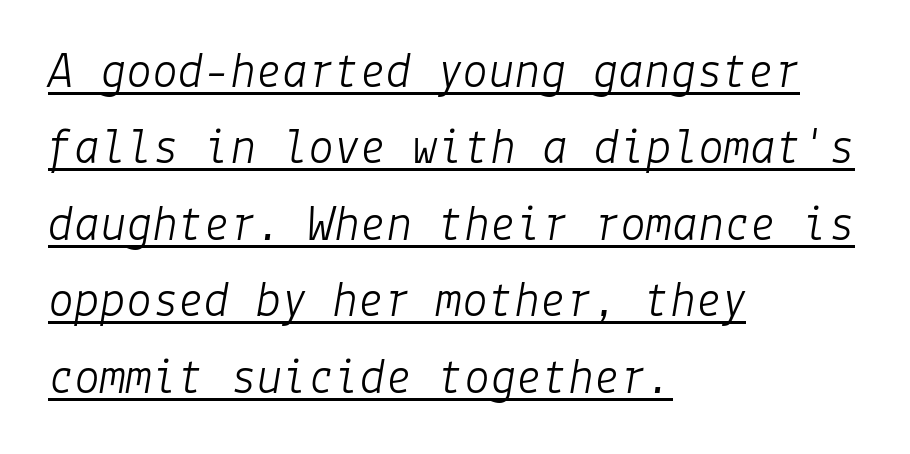
Caption: face not bold, strokes unweighted. A student would call this left alignment; a typographer would say flush left, rag right. The whole block is typeset with a tilt. In terms of leading, this rendering sits right in the middle. Default kerning and tracking; the words read as compact shapes.
